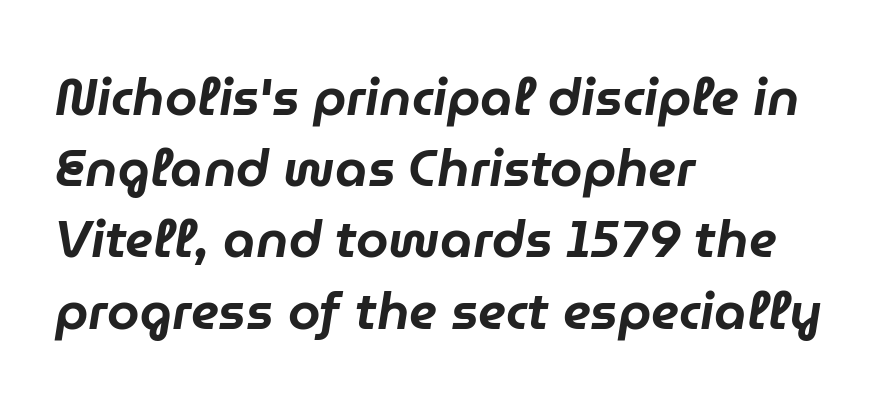
Underlining? Definitely not there. Think of a printed novel: that variable character pitch is what you see here. The rag falls on the right side of this text block. Nobody touched the tracking dial on this one. Tall strokes in this sample are angled rather than plumb.
